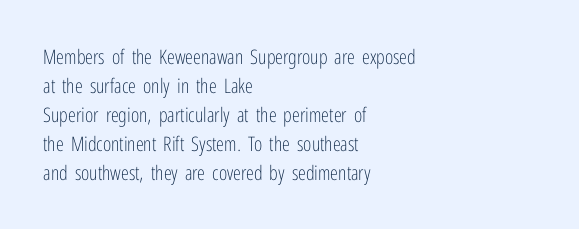
The image shows 20 px text type, upright; set left-aligned, normal line spacing (1.45x), normal letter spacing, not underlined.
